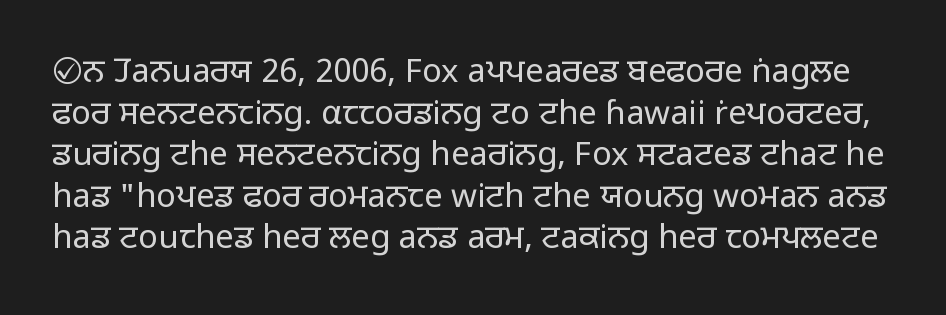
The image shows 33 px light sans-serif type, upright; set normal line spacing (1.26x), normal letter spacing, not underlined; low stroke contrast and a medium x-height.
